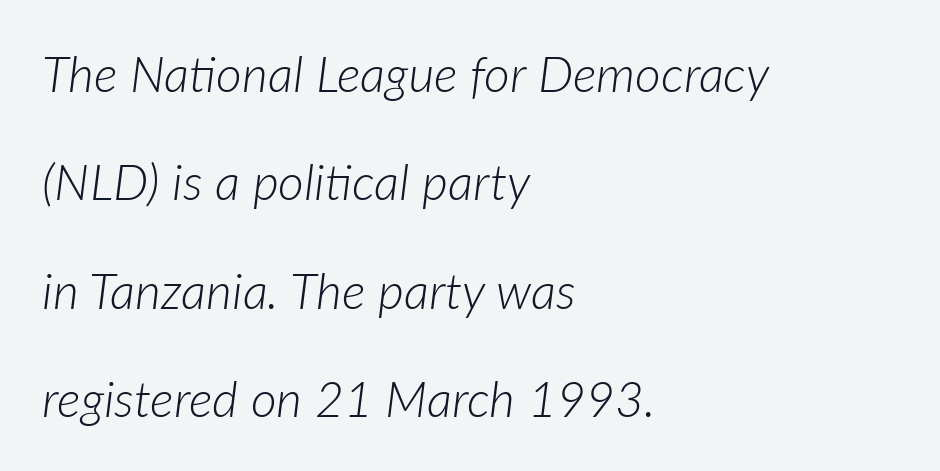
Q: Is the text bold? A: No.
Q: Is the text italic (slanted)? A: Yes, it leans right by about 7 degrees.
Q: Is the text underlined? A: No.
Q: How is the paragraph aligned? A: Left-aligned.
Q: Is the spacing between letters normal or unusually wide? A: Normal.
Q: Is the spacing between lines tight, normal or loose? A: Loose.
Q: Width (condensed, normal, or wide)? A: Normal.
Q: Stroke contrast? A: Low.
Q: x-height? A: Medium.
Q: Monospaced? A: No.
